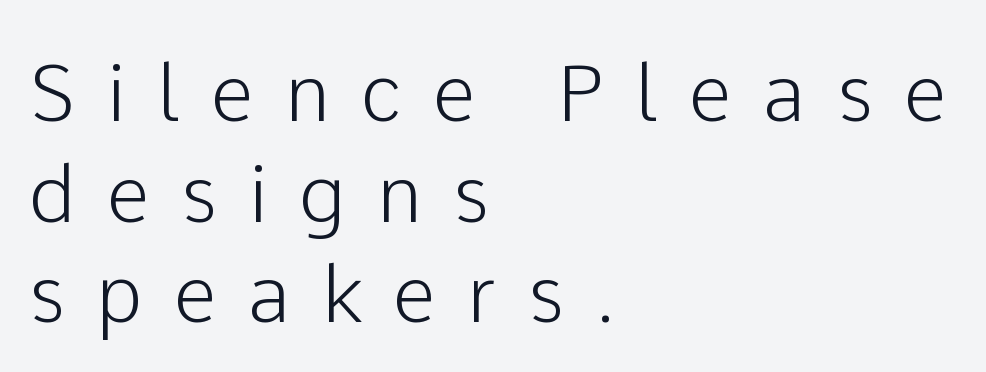
Spacing verdict: proportional, widths tailored to each character. Is there any slant? The stems are plumb. Line spacing here is normal. Rule under the text: the space is simply empty. Does extra space separate the letters? Yes, quite a lot of it.
